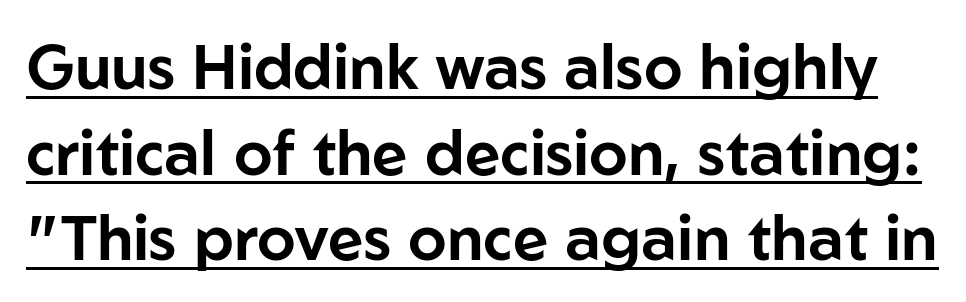
Each line of the rendering has a horizontal stroke beneath the glyphs. The rendering shows plain stroke endings on the letterforms — a sans-serif design. These lines sit exactly where default settings would place them. Designer's note — italics off, roman on.
